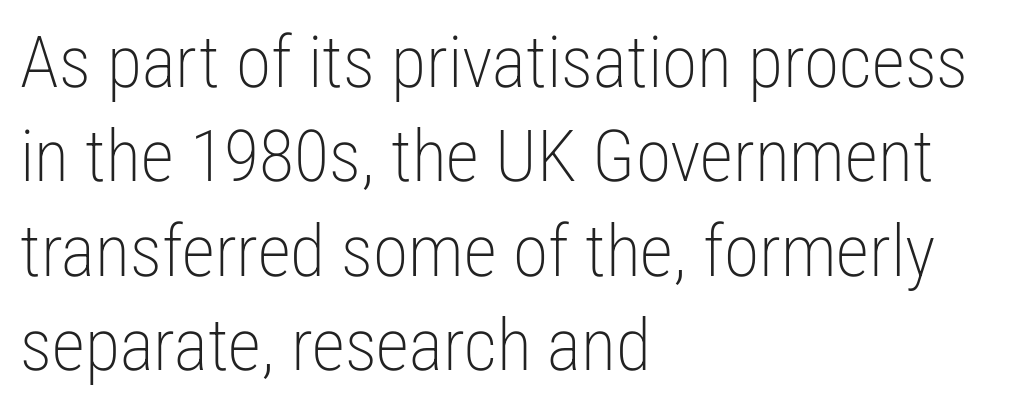
Q: Is the text bold? A: No.
Q: Is the text italic (slanted)? A: No, it is upright.
Q: Is the typeface a serif or a sans-serif typeface? A: Sans-serif.
Q: Is the text underlined? A: No.
Q: How is the paragraph aligned? A: Left-aligned.
Q: Is the spacing between letters normal or unusually wide? A: Normal.
Q: Is the spacing between lines tight, normal or loose? A: Normal.
Q: Width (condensed, normal, or wide)? A: Condensed.
Q: Stroke contrast? A: Low.
Q: x-height? A: Medium.
Q: Monospaced? A: No.
